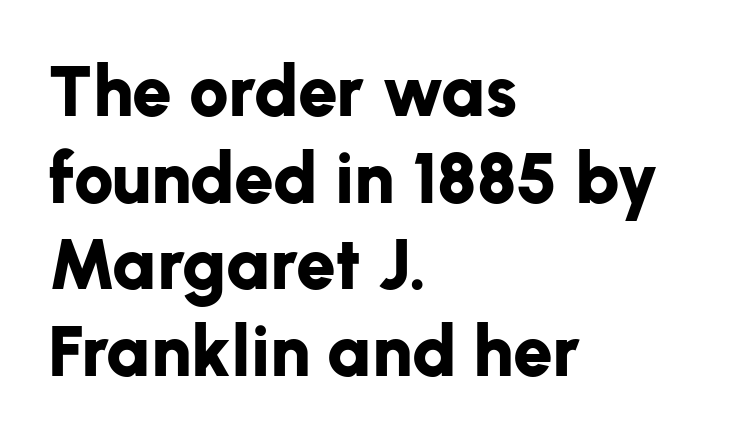
Q: Is the text bold? A: Yes.
Q: Is the text italic (slanted)? A: No, it is upright.
Q: Is the typeface a serif or a sans-serif typeface? A: Sans-serif.
Q: Is the text underlined? A: No.
Q: How is the paragraph aligned? A: Left-aligned.
Q: Is the spacing between letters normal or unusually wide? A: Normal.
Q: Width (condensed, normal, or wide)? A: Normal.
Q: Stroke contrast? A: Low.
Q: x-height? A: Medium.
Q: Monospaced? A: No.
